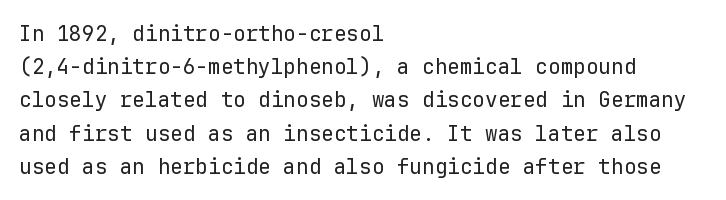
The image shows 21 px text type, upright; set left-aligned, normal line spacing (1.58x), normal letter spacing, not underlined.
